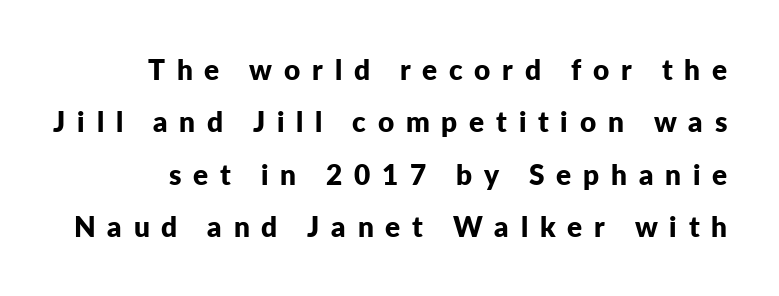
{"serif": "no", "italic": "no", "bold": "yes", "weight": "bold", "width": "normal", "stroke_contrast": "low", "x_height": "medium", "monospaced": "no", "underline": "no", "line_spacing_ratio": 1.87, "letter_spacing": "wide", "letter_spacing_em": 0.42, "glyph_px": 28}
